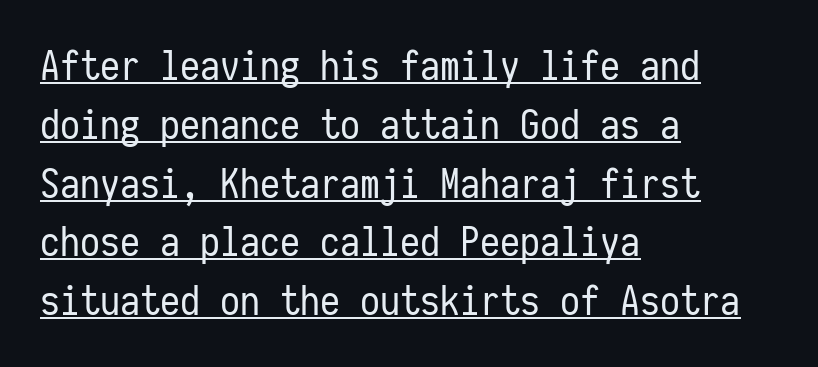
{"serif": "no", "italic": "no", "bold": "no", "weight": "regular", "width": "condensed", "stroke_contrast": "low", "x_height": "medium", "monospaced": "yes", "underline": "yes", "align": "left", "line_spacing": "normal", "line_spacing_ratio": 1.47, "letter_spacing": "normal", "letter_spacing_em": 0.0, "glyph_px": 40}
